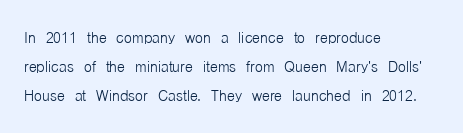
Q: Is the text bold? A: No.
Q: Is the text italic (slanted)? A: No, it is upright.
Q: Is the text underlined? A: No.
Q: How is the paragraph aligned? A: Left-aligned.
Q: Is the spacing between letters normal or unusually wide? A: Normal.
Q: Is the spacing between lines tight, normal or loose? A: Normal.
